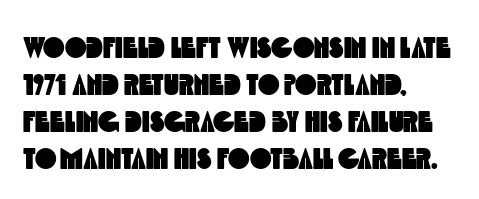
The image shows 29 px condensed sans-serif type; set left-aligned, normal line spacing (1.28x), normal letter spacing, not underlined; a large x-height.
